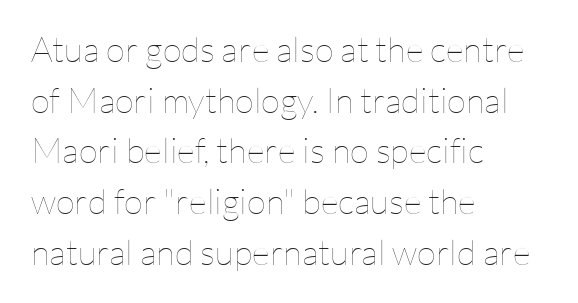
Q: Is the text bold? A: No.
Q: Is the text italic (slanted)? A: No, it is upright.
Q: Is the text underlined? A: No.
Q: How is the paragraph aligned? A: Left-aligned.
Q: Is the spacing between letters normal or unusually wide? A: Normal.
Q: Is the spacing between lines tight, normal or loose? A: Normal.
Q: Width (condensed, normal, or wide)? A: Normal.
Q: Stroke contrast? A: Low.
Q: x-height? A: Medium.
Q: Monospaced? A: No.
